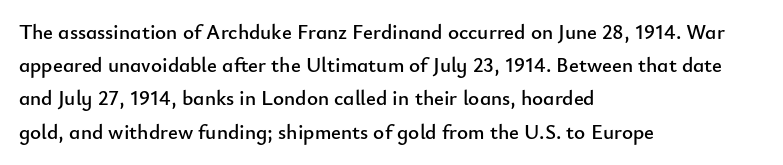
{"italic": "no", "underline": "no", "align": "left", "line_spacing": "normal", "line_spacing_ratio": 1.58, "letter_spacing": "normal", "letter_spacing_em": 0.0, "glyph_px": 21}
